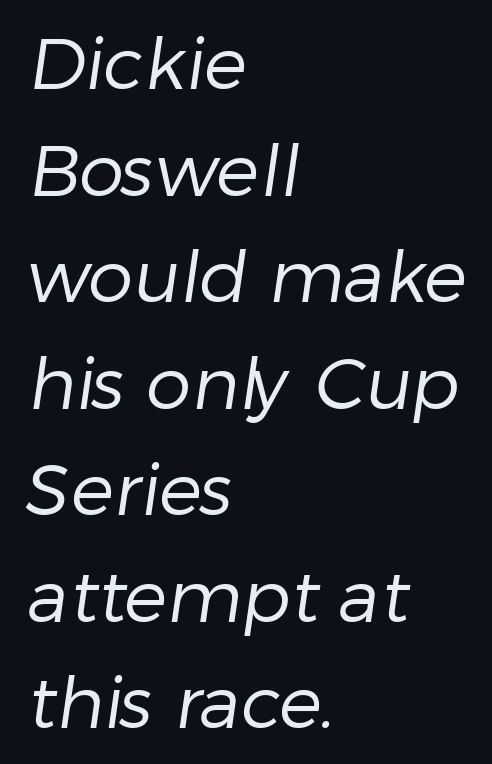
Q: Is the text bold? A: No.
Q: Is the typeface a serif or a sans-serif typeface? A: Sans-serif.
Q: Is the text underlined? A: No.
Q: How is the paragraph aligned? A: Left-aligned.
Q: Is the spacing between letters normal or unusually wide? A: Normal.
Q: Is the spacing between lines tight, normal or loose? A: Normal.
Q: Width (condensed, normal, or wide)? A: Normal.
Q: Stroke contrast? A: Low.
Q: x-height? A: Medium.
Q: Monospaced? A: No.
